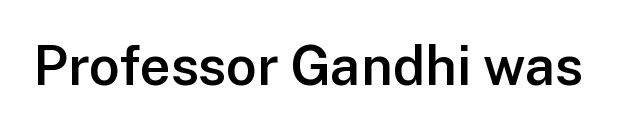
Q: Is the text bold? A: Semi-bold.
Q: Is the text italic (slanted)? A: No, it is upright.
Q: Is the typeface a serif or a sans-serif typeface? A: Sans-serif.
Q: Is the text underlined? A: No.
Q: Is the spacing between letters normal or unusually wide? A: Normal.
Q: Width (condensed, normal, or wide)? A: Normal.
Q: Stroke contrast? A: Low.
Q: x-height? A: Medium.
Q: Monospaced? A: No.
